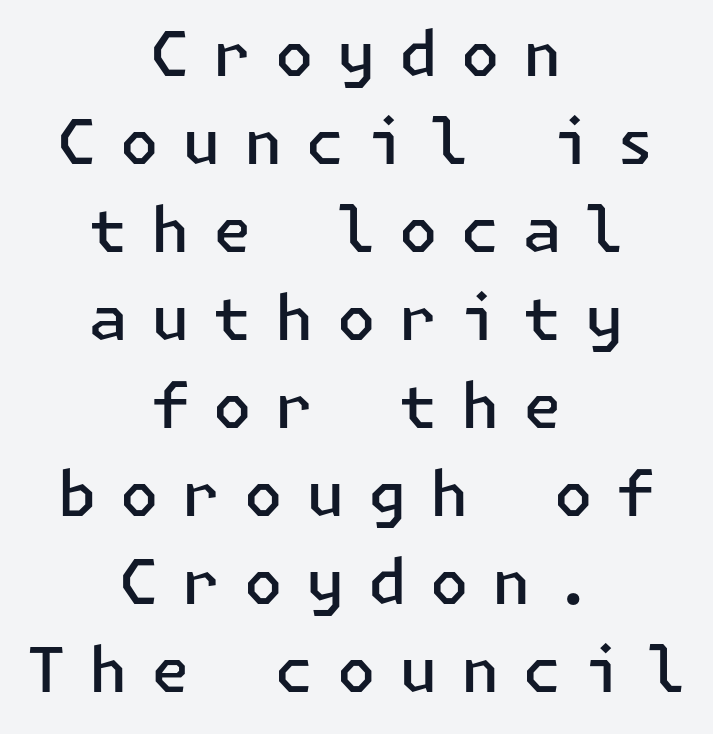
{"serif": "no", "italic": "no", "bold": "semi", "weight": "semibold", "width": "normal", "stroke_contrast": "low", "x_height": "medium", "underline": "no", "align": "center", "line_spacing": "normal", "line_spacing_ratio": 1.42, "letter_spacing": "wide", "letter_spacing_em": 0.38, "glyph_px": 62}
